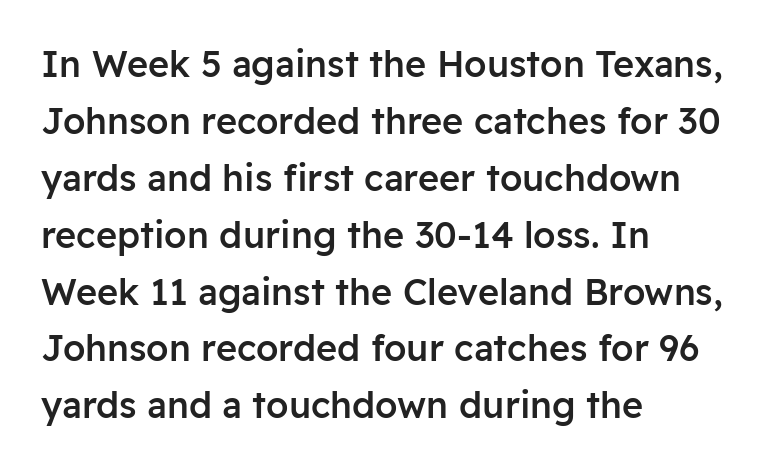
How heavy is the stroke? Medium-heavy — a semibold, shy of bold. If you drew a line through each stem, it would be perfectly vertical. Bare-footed words on every line. The font family rendered here belongs to the sans-serif group. Quick note: interline space is typical. Where is the straight margin? On the left.
